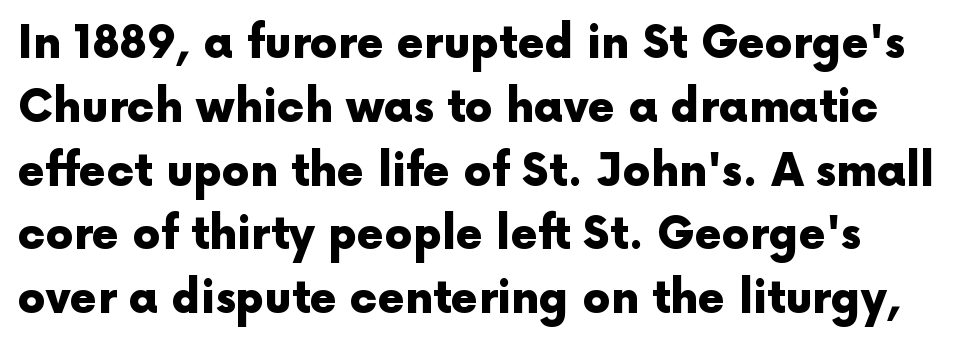
Q: Is the text bold? A: Yes.
Q: Is the text italic (slanted)? A: No, it is upright.
Q: Is the typeface a serif or a sans-serif typeface? A: Sans-serif.
Q: Is the text underlined? A: No.
Q: Is the spacing between letters normal or unusually wide? A: Normal.
Q: Is the spacing between lines tight, normal or loose? A: Normal.
Q: Width (condensed, normal, or wide)? A: Normal.
Q: x-height? A: Medium.
Q: Monospaced? A: No.
